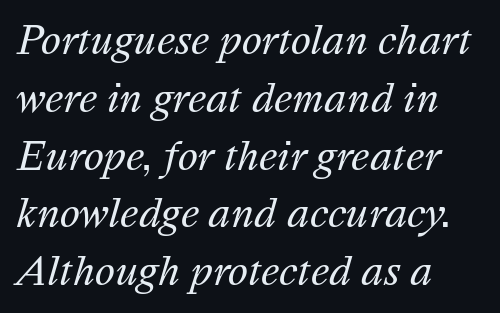
The image shows 38 px regular-weight type, italic (leaning right); set left-aligned, normal line spacing (1.52x), normal letter spacing, not underlined; medium stroke contrast and a medium x-height.
